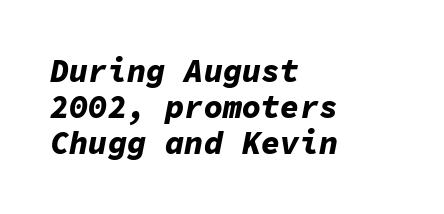
Q: Is the text bold? A: Yes.
Q: Is the text italic (slanted)? A: Yes, it leans right by about 11 degrees.
Q: Is the text underlined? A: No.
Q: How is the paragraph aligned? A: Left-aligned.
Q: Is the spacing between letters normal or unusually wide? A: Normal.
Q: Is the spacing between lines tight, normal or loose? A: Tight.
Q: Width (condensed, normal, or wide)? A: Normal.
Q: Stroke contrast? A: Low.
Q: x-height? A: Medium.
Q: Monospaced? A: Yes.
